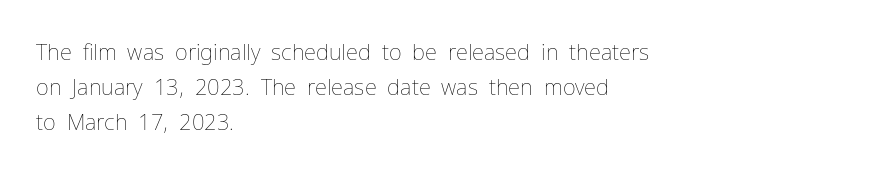
The image shows 22 px text type, upright; set left-aligned, normal line spacing (1.59x), normal letter spacing, not underlined.
